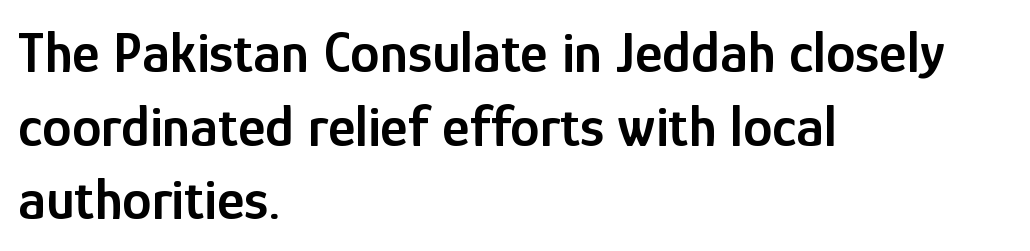
{"serif": "no", "italic": "no", "bold": "semi", "weight": "semibold", "width": "condensed", "stroke_contrast": "low", "x_height": "medium", "monospaced": "no", "underline": "no", "align": "left", "line_spacing": "normal", "line_spacing_ratio": 1.25, "letter_spacing": "normal", "letter_spacing_em": 0.0, "glyph_px": 59}
